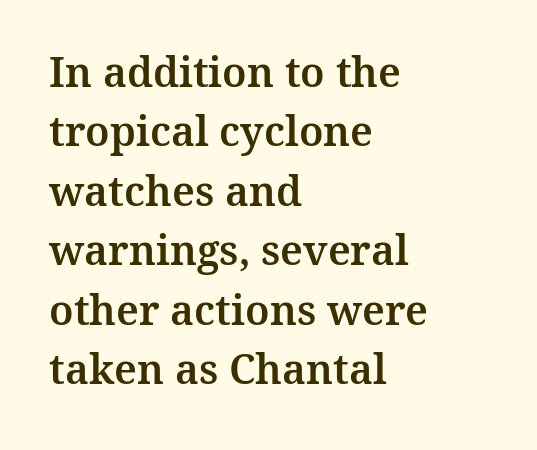
{"serif": "yes", "italic": "no", "width": "normal", "stroke_contrast": "medium", "x_height": "medium", "monospaced": "no", "underline": "no", "align": "left", "line_spacing": "normal", "line_spacing_ratio": 1.45, "letter_spacing": "normal", "letter_spacing_em": 0.0, "glyph_px": 41}
